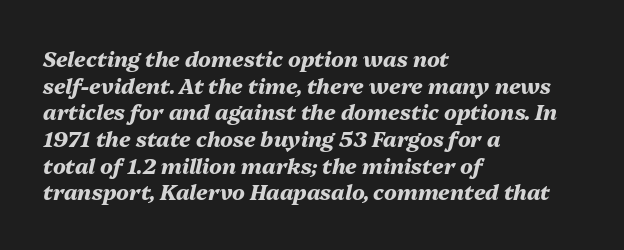
The image shows 21 px bold type, italic (leaning right); set left-aligned, normal line spacing (1.27x), normal letter spacing, not underlined.
